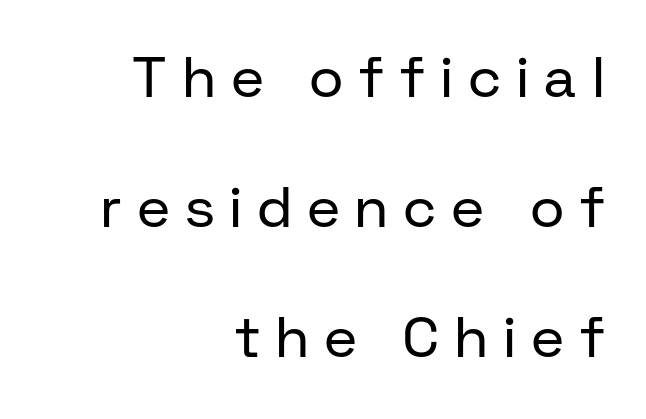
Q: Is the text bold? A: No.
Q: Is the text italic (slanted)? A: No, it is upright.
Q: Is the typeface a serif or a sans-serif typeface? A: Sans-serif.
Q: Is the text underlined? A: No.
Q: How is the paragraph aligned? A: Right-aligned.
Q: Is the spacing between letters normal or unusually wide? A: Unusually wide.
Q: Is the spacing between lines tight, normal or loose? A: Loose.
Q: Width (condensed, normal, or wide)? A: Normal.
Q: Stroke contrast? A: Low.
Q: x-height? A: Medium.
Q: Monospaced? A: No.
